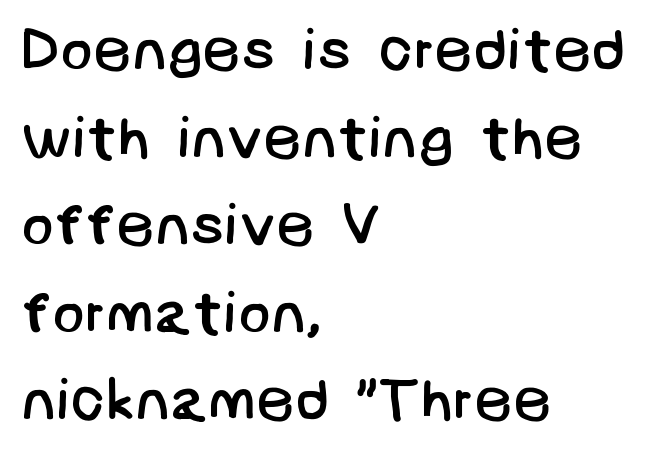
Letterform terminals end flat and unadorned throughout the passage. The rendering keeps characters at their native spacing. The paragraph has a hard left edge and a soft right edge. The strip under each line holds only bare page. Vertical spacing — default. The font sits on the lighter half of the weight spectrum, regular included.
